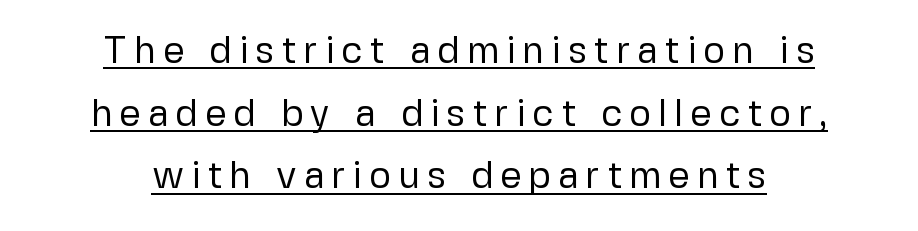
Q: Is the text bold? A: No.
Q: Is the text italic (slanted)? A: No, it is upright.
Q: Is the typeface a serif or a sans-serif typeface? A: Sans-serif.
Q: Is the text underlined? A: Yes.
Q: How is the paragraph aligned? A: Centered.
Q: Is the spacing between lines tight, normal or loose? A: Normal.
Q: Width (condensed, normal, or wide)? A: Normal.
Q: Stroke contrast? A: Low.
Q: x-height? A: Medium.
Q: Monospaced? A: No.
